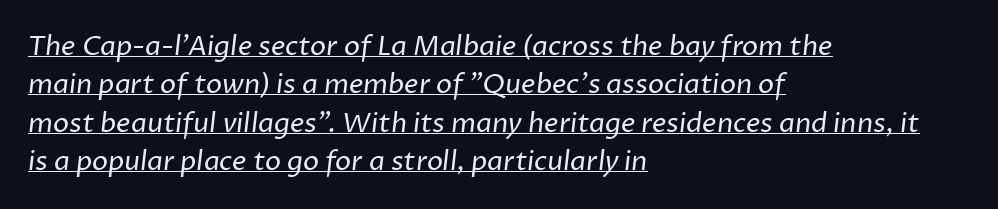
The image shows 27 px text type; set left-aligned, normal line spacing (1.42x), normal letter spacing, underlined.
